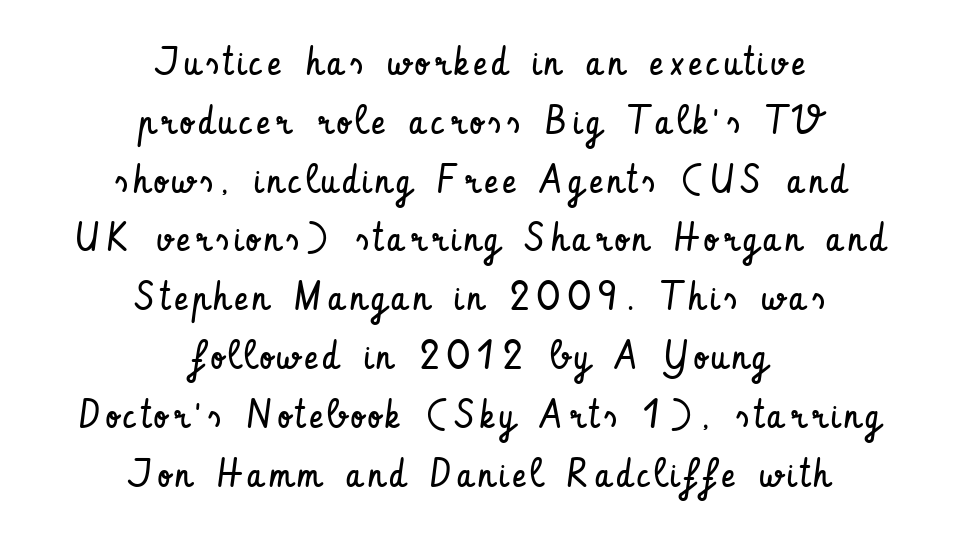
{"serif": "no", "italic": "no", "bold": "no", "weight": "regular", "width": "condensed", "stroke_contrast": "low", "x_height": "small", "monospaced": "no", "underline": "no", "align": "center", "line_spacing": "normal", "line_spacing_ratio": 1.47, "glyph_px": 40}
